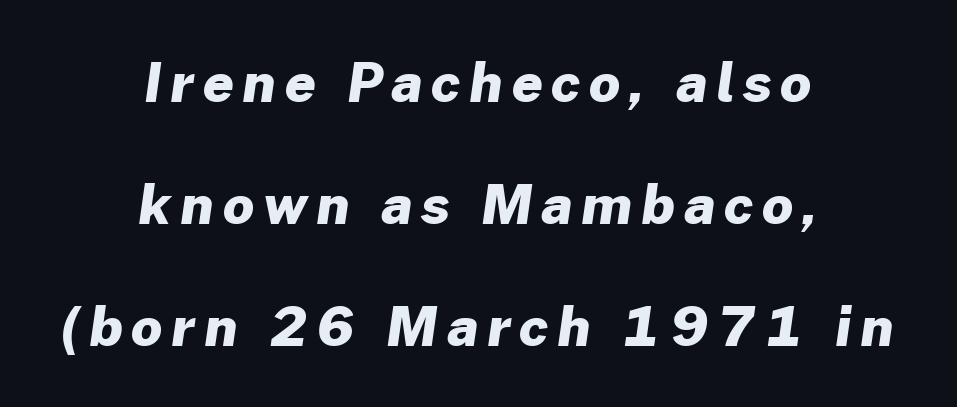
The image shows 54 px heavy sans-serif type; set centered, loose line spacing (2.26x), not underlined; low stroke contrast and a medium x-height.
